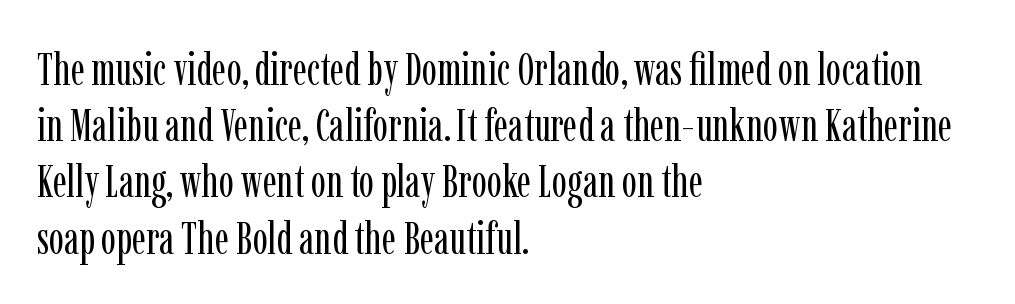
Successive baselines arrive at the customary interval. This sample has the flowing, uneven cadence of proportional lettering. If you drew a ruler down the left edge, every line would touch it. The glyphs in this specimen are seriffed. Check the space under the baseline: it is left empty. A typesetter would call this zero additional tracking.
